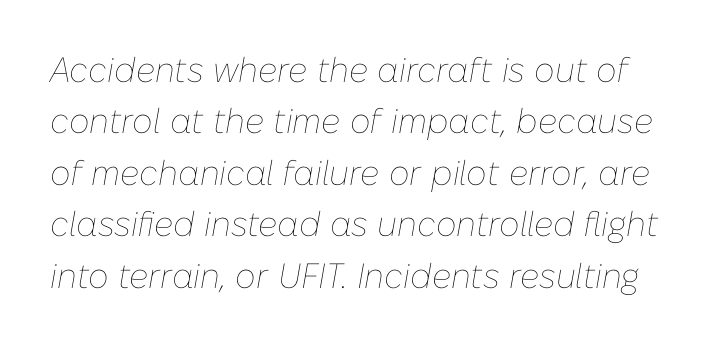
Q: Is the text bold? A: No.
Q: Is the text italic (slanted)? A: Yes, it leans right by about 10 degrees.
Q: Is the text underlined? A: No.
Q: Is the spacing between letters normal or unusually wide? A: Normal.
Q: Is the spacing between lines tight, normal or loose? A: Normal.
Q: Width (condensed, normal, or wide)? A: Normal.
Q: Stroke contrast? A: Low.
Q: x-height? A: Medium.
Q: Monospaced? A: No.
